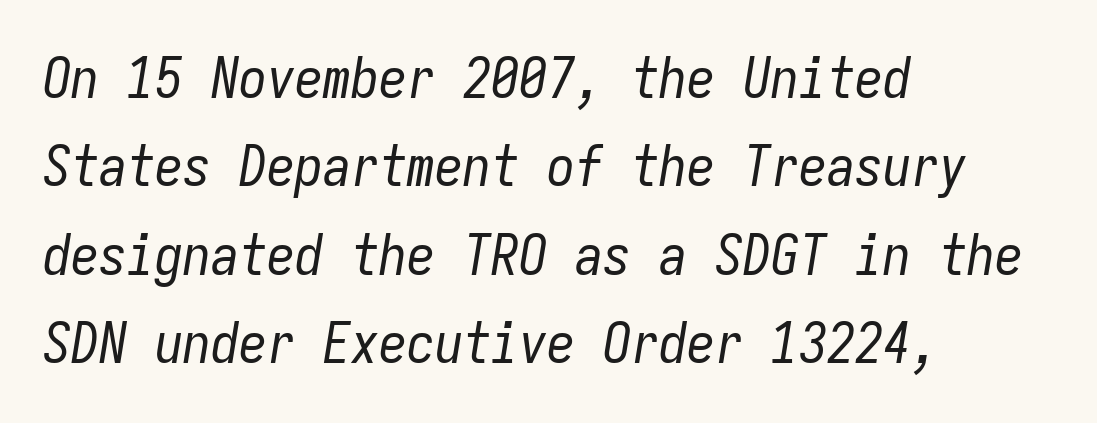
{"italic": "yes", "lean": "right", "slant_degrees": 9, "bold": "no", "weight": "regular", "width": "condensed", "stroke_contrast": "low", "x_height": "medium", "monospaced": "yes", "underline": "no", "align": "left", "line_spacing": "normal", "line_spacing_ratio": 1.58, "letter_spacing": "normal", "letter_spacing_em": 0.0, "glyph_px": 56}
